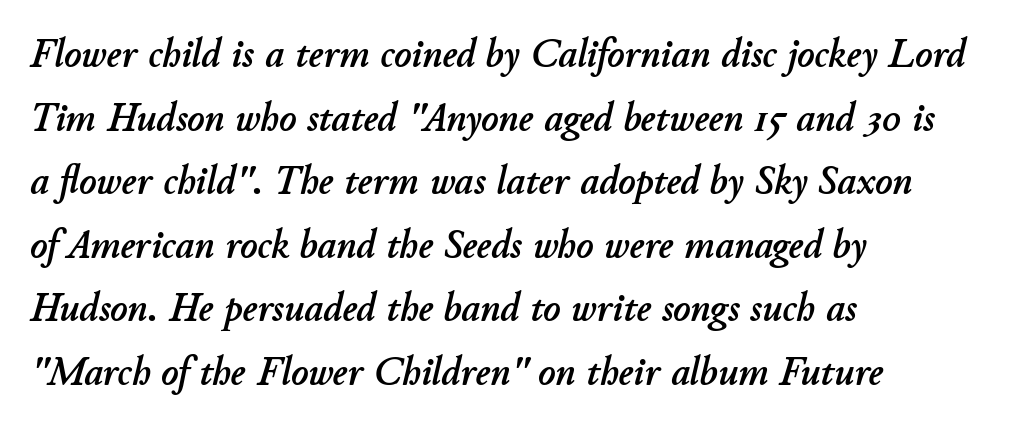
The image shows 41 px text type, italic (leaning right); set left-aligned, normal line spacing (1.55x), normal letter spacing, not underlined; low stroke contrast and a small x-height.
